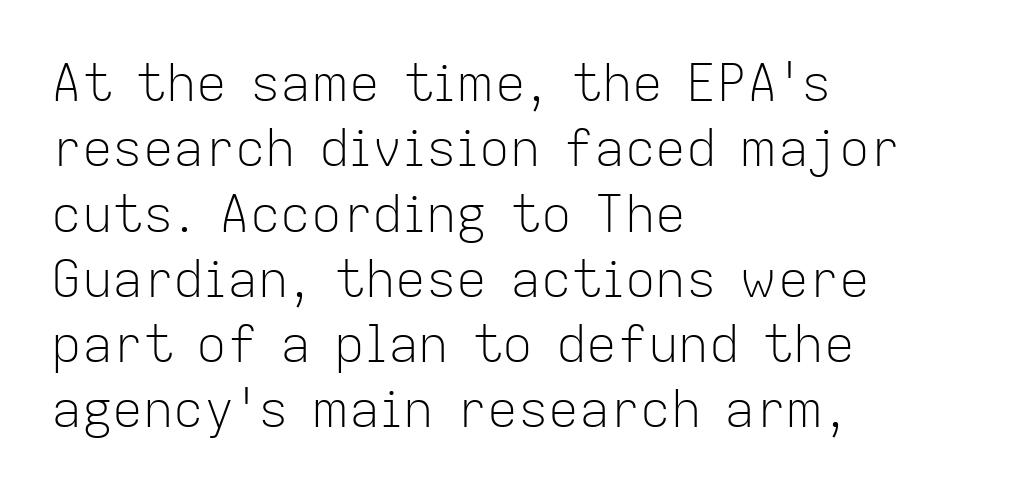
{"serif": "no", "italic": "no", "bold": "no", "weight": "light", "width": "normal", "stroke_contrast": "low", "x_height": "medium", "monospaced": "no", "underline": "no", "align": "left", "line_spacing": "normal", "line_spacing_ratio": 1.28, "letter_spacing": "normal", "letter_spacing_em": 0.0, "glyph_px": 51}
